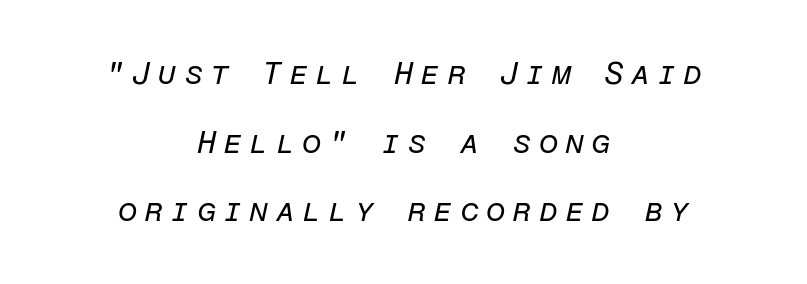
The image shows 31 px regular-weight type, italic (leaning right), monospaced; set centered, loose line spacing (2.21x), unusually wide letter spacing (+0.23 em), not underlined; low stroke contrast and a medium x-height.
